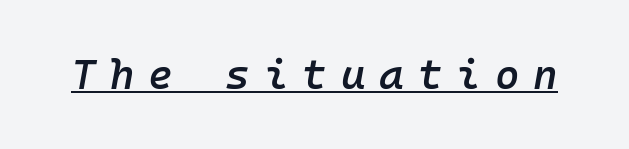
The image shows 42 px semibold type, italic (leaning right), monospaced; set unusually wide letter spacing (+0.33 em), underlined; low stroke contrast and a medium x-height.
